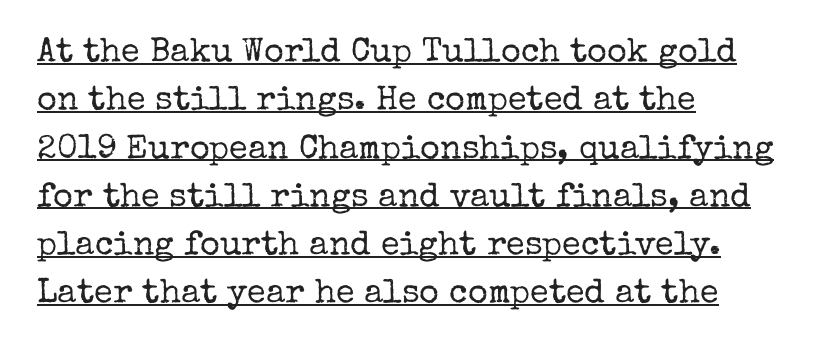
The typesetter chose a ragged-right arrangement here. Observe the serifs anchoring each vertical stroke in this sample. The font sits on the lighter half of the weight spectrum, regular included. A typesetter would call this proportional, since set widths differ per character.
